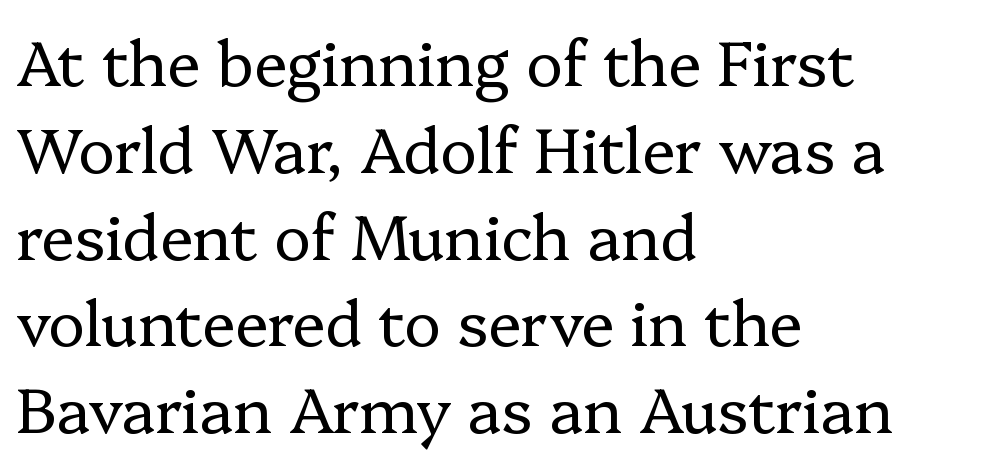
The image shows 62 px regular-weight serif type, upright; set left-aligned, normal line spacing (1.4x), normal letter spacing, not underlined; low stroke contrast and a medium x-height.
